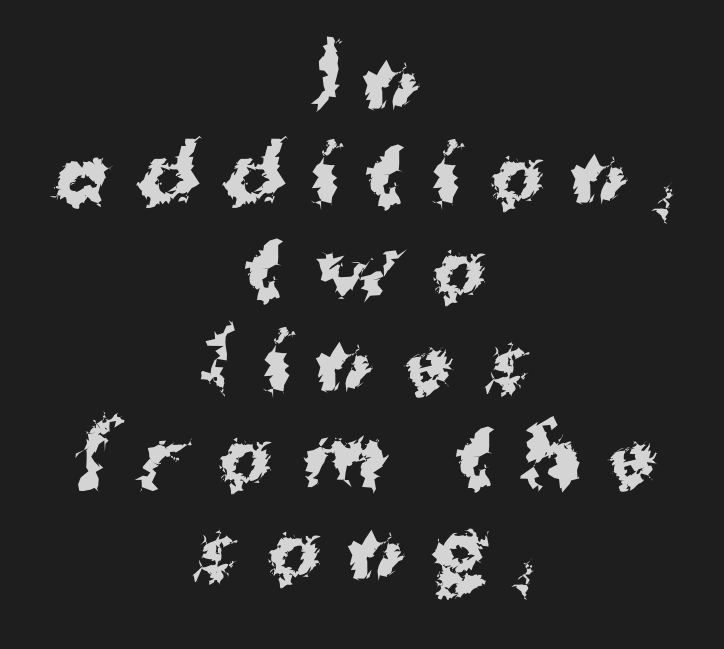
Q: Is the text bold? A: Yes.
Q: Is the text italic (slanted)? A: Yes.
Q: Is the typeface a serif or a sans-serif typeface? A: Sans-serif.
Q: Is the text underlined? A: No.
Q: How is the paragraph aligned? A: Centered.
Q: Is the spacing between letters normal or unusually wide? A: Unusually wide.
Q: Width (condensed, normal, or wide)? A: Normal.
Q: Stroke contrast? A: Medium.
Q: x-height? A: Medium.
Q: Monospaced? A: No.
